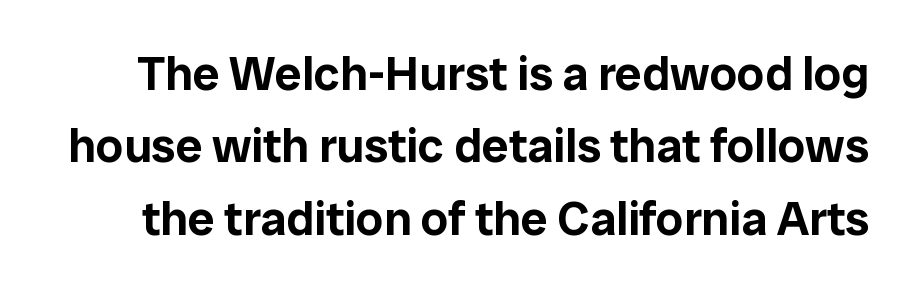
{"serif": "no", "italic": "no", "width": "normal", "stroke_contrast": "low", "x_height": "medium", "monospaced": "no", "underline": "no", "line_spacing": "normal", "line_spacing_ratio": 1.51, "letter_spacing": "normal", "letter_spacing_em": 0.0, "glyph_px": 48}
